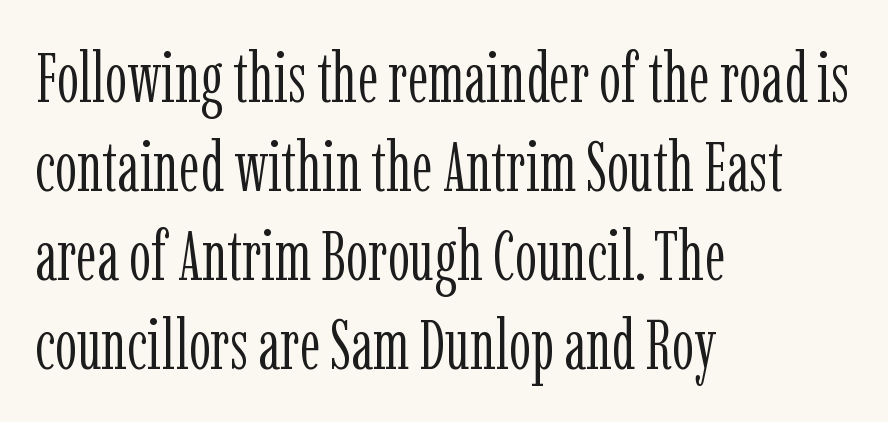
Q: Is the text bold? A: No.
Q: Is the text italic (slanted)? A: No, it is upright.
Q: Is the typeface a serif or a sans-serif typeface? A: Serif.
Q: Is the text underlined? A: No.
Q: How is the paragraph aligned? A: Left-aligned.
Q: Is the spacing between letters normal or unusually wide? A: Normal.
Q: Is the spacing between lines tight, normal or loose? A: Normal.
Q: Width (condensed, normal, or wide)? A: Condensed.
Q: Stroke contrast? A: Low.
Q: x-height? A: Medium.
Q: Monospaced? A: No.
